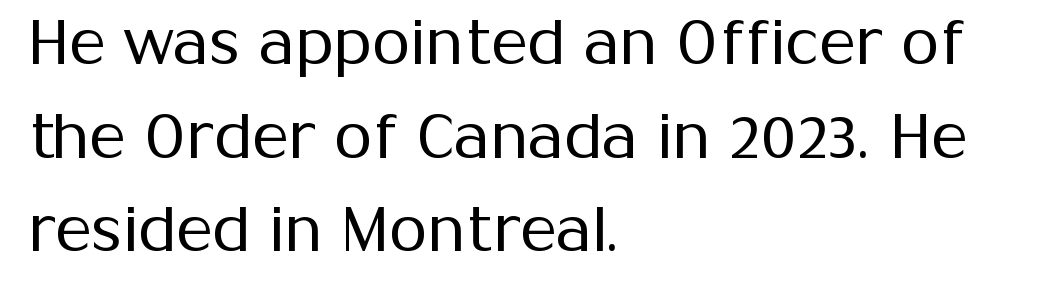
You could not count columns in this text — the font is proportionally spaced. The compositor pushed each line to the left boundary. Does the lettering tilt? It doesn't — this is upright. Nothing unusual about the tracking: characters are spaced as the font intends. On a weight scale, this lands at 450 or below.
